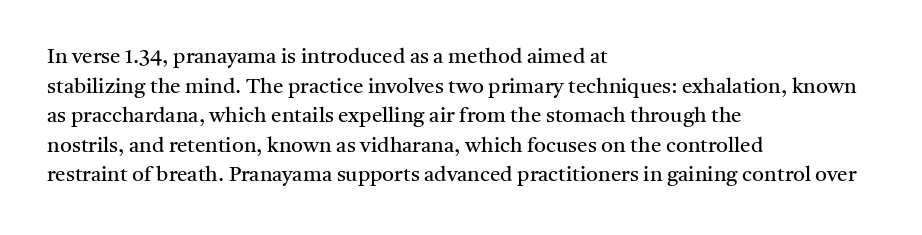
Q: Is the text bold? A: No.
Q: Is the text italic (slanted)? A: No, it is upright.
Q: Is the text underlined? A: No.
Q: How is the paragraph aligned? A: Left-aligned.
Q: Is the spacing between letters normal or unusually wide? A: Normal.
Q: Is the spacing between lines tight, normal or loose? A: Normal.
